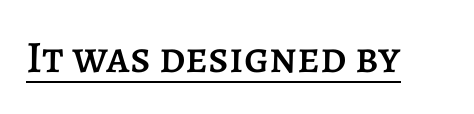
Ascenders rise straight up at ninety degrees. Tracking here is standard; glyphs follow each other at the usual distance. This sample has the flowing, uneven cadence of proportional lettering. Looks like someone drew a line under every word here.
